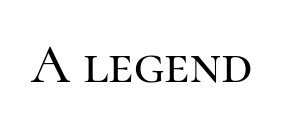
The image shows 55 px serif type, upright; set normal letter spacing, not underlined; high stroke contrast and a medium x-height.
